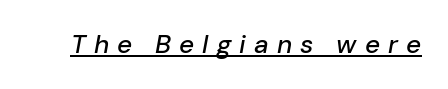
Q: Is the text italic (slanted)? A: Yes, it leans right by about 10 degrees.
Q: Is the text underlined? A: Yes.
Q: Is the spacing between letters normal or unusually wide? A: Unusually wide.
